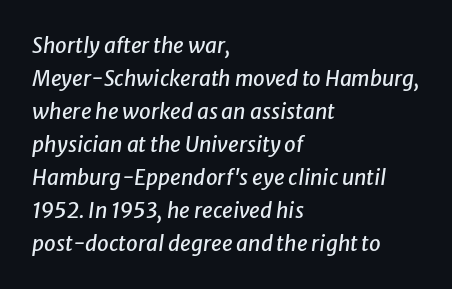
Q: Is the text italic (slanted)? A: Yes, it leans right by about 8 degrees.
Q: Is the text underlined? A: No.
Q: How is the paragraph aligned? A: Left-aligned.
Q: Is the spacing between letters normal or unusually wide? A: Normal.
Q: Is the spacing between lines tight, normal or loose? A: Normal.
